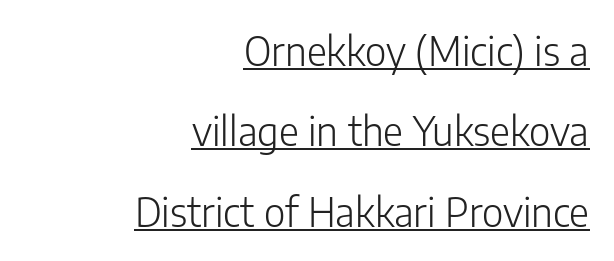
{"serif": "no", "italic": "no", "bold": "no", "weight": "light", "width": "normal", "stroke_contrast": "low", "x_height": "medium", "monospaced": "no", "underline": "yes", "align": "right", "line_spacing": "loose", "line_spacing_ratio": 2.06, "letter_spacing": "normal", "letter_spacing_em": 0.0, "glyph_px": 39}
